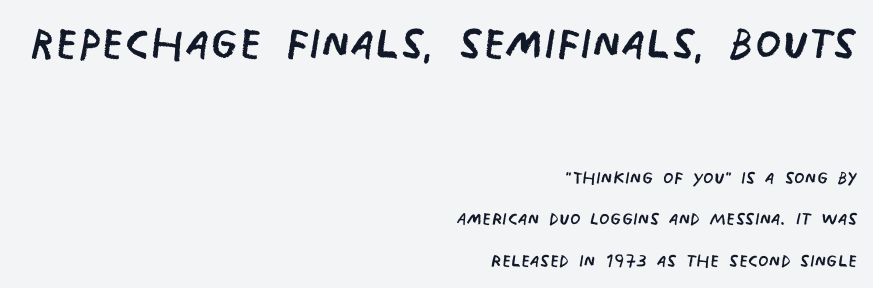
Q: Is the text bold? A: No.
Q: Is the typeface a serif or a sans-serif typeface? A: Sans-serif.
Q: Is the text underlined? A: No.
Q: How is the paragraph aligned? A: Right-aligned.
Q: Is the spacing between letters normal or unusually wide? A: Normal.
Q: Which block of text is set in a larger size, the first (top) or the second (bottom)? A: The first (top) one.
Q: Width (condensed, normal, or wide)? A: Condensed.
Q: Stroke contrast? A: Low.
Q: x-height? A: Large.
Q: Monospaced? A: No.
